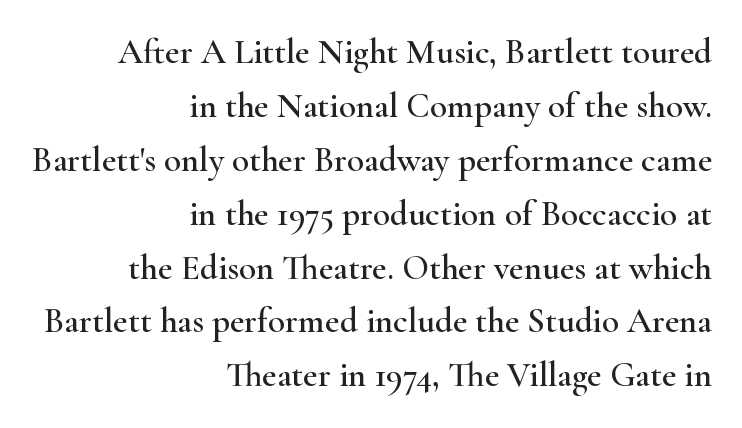
Descenders are the only things crossing below the line. This is serif lettering, the kind often seen in printed books. Notice how the passage keeps a crisp vertical edge on the right only. Regular leading.
